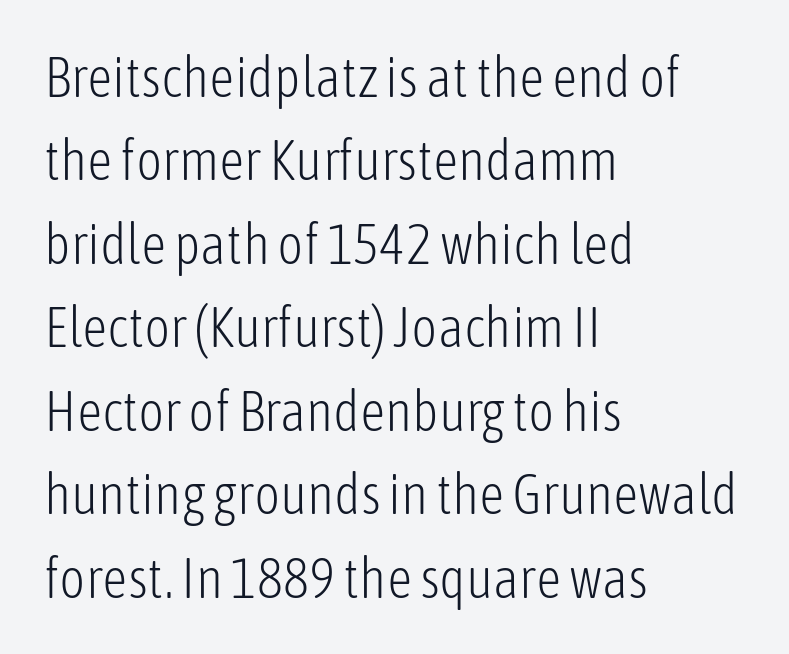
The image shows 56 px light, condensed sans-serif type, upright; set left-aligned, normal line spacing (1.49x), normal letter spacing, not underlined; low stroke contrast and a medium x-height.
